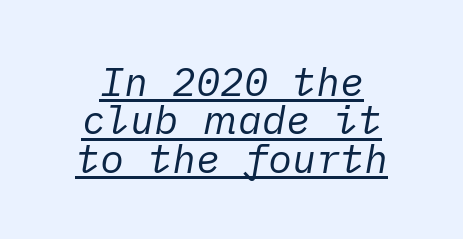
{"italic": "yes", "lean": "right", "slant_degrees": 10, "bold": "no", "weight": "regular", "width": "normal", "stroke_contrast": "low", "x_height": "medium", "underline": "yes", "align": "center", "line_spacing": "tight", "line_spacing_ratio": 0.96, "letter_spacing": "normal", "letter_spacing_em": 0.0, "glyph_px": 40}
